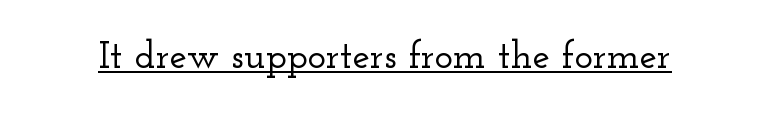
The image shows 39 px wide serif type, upright; set normal letter spacing, underlined; low stroke contrast and a small x-height.
